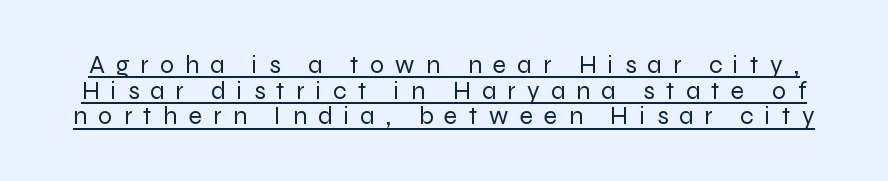
The image shows 25 px text type, upright; set tight line spacing (1.03x), unusually wide letter spacing (+0.45 em), underlined.
